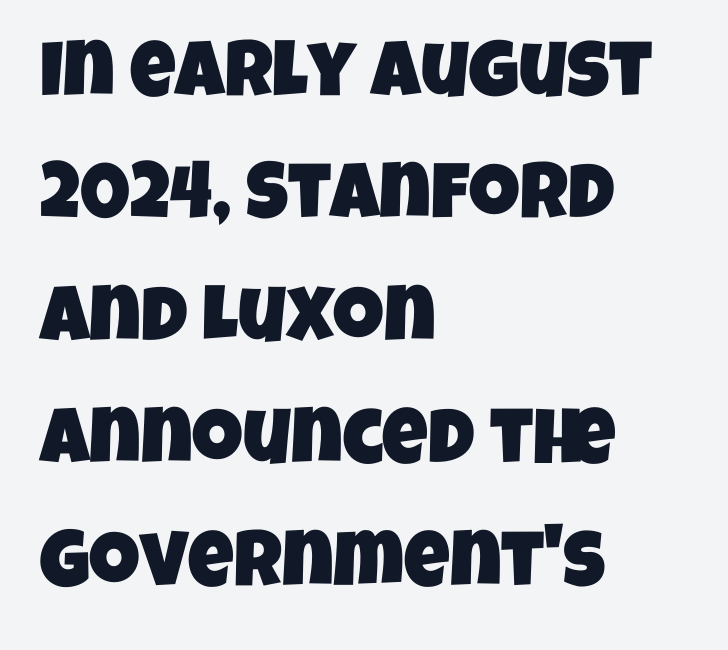
The image shows 79 px condensed sans-serif type; set left-aligned, normal line spacing (1.55x), normal letter spacing, not underlined; low stroke contrast and a large x-height.
